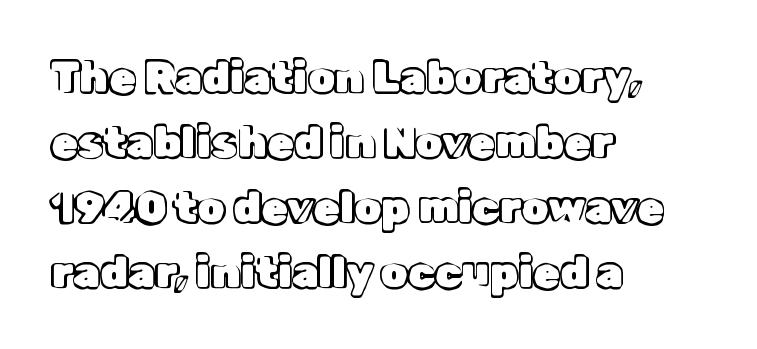
The image shows 43 px text type, upright; set left-aligned, normal line spacing (1.51x), normal letter spacing, not underlined; a medium x-height.
